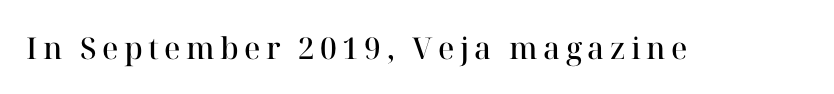
A roman cut, with each character standing at attention. Regarding serifs, this sample has them. These words are printed semibold, heavier than regular yet not bold. Each letter keeps its own natural width here, so spacing adapts to shape. The words here are not underlined.
